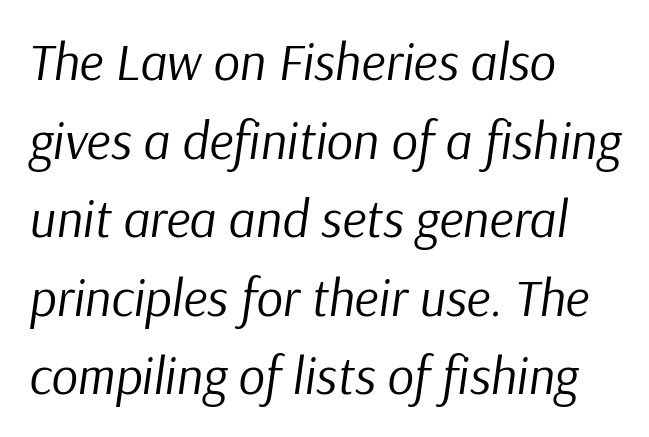
Q: Is the text bold? A: No.
Q: Is the text italic (slanted)? A: Yes, it leans right by about 9 degrees.
Q: Is the text underlined? A: No.
Q: How is the paragraph aligned? A: Left-aligned.
Q: Is the spacing between letters normal or unusually wide? A: Normal.
Q: Is the spacing between lines tight, normal or loose? A: Normal.
Q: Width (condensed, normal, or wide)? A: Normal.
Q: Stroke contrast? A: Low.
Q: x-height? A: Medium.
Q: Monospaced? A: No.
